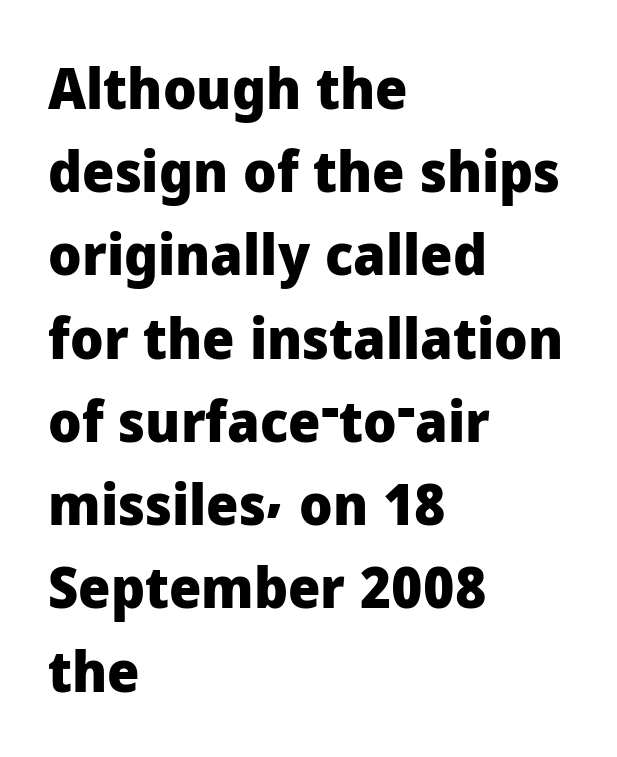
This rendering uses left alignment, leaving the right contour irregular. Vertically, the passage feels balanced, rows spaced as you'd expect. Nothing sits at the stroke ends, so this counts as sans-serif. The passage shown is typed in a proportional face where columns would drift.
